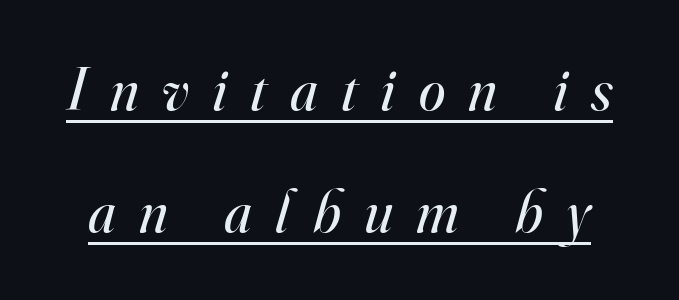
The image shows 60 px regular-weight serif type, italic (leaning right); set loose line spacing (2.04x), unusually wide letter spacing (+0.39 em), underlined; high stroke contrast and a small x-height.
